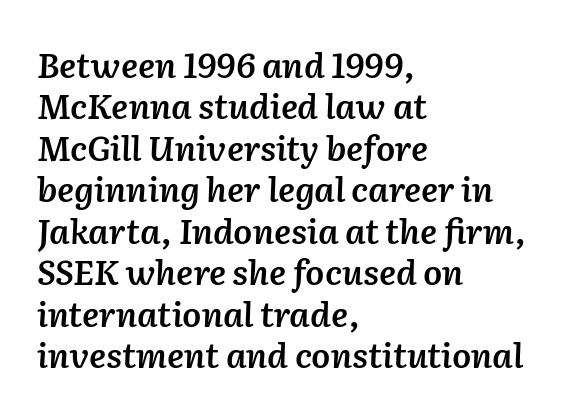
The image shows 34 px semibold type, italic (leaning right); set left-aligned, line spacing 1.22x, normal letter spacing, not underlined; low stroke contrast and a medium x-height.
